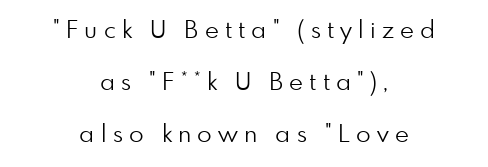
The image shows 24 px text type, upright; set centered, loose line spacing (2.16x), unusually wide letter spacing (+0.26 em), not underlined.
